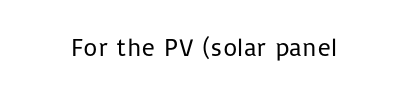
The image shows 25 px text type, upright; set normal letter spacing, not underlined.
